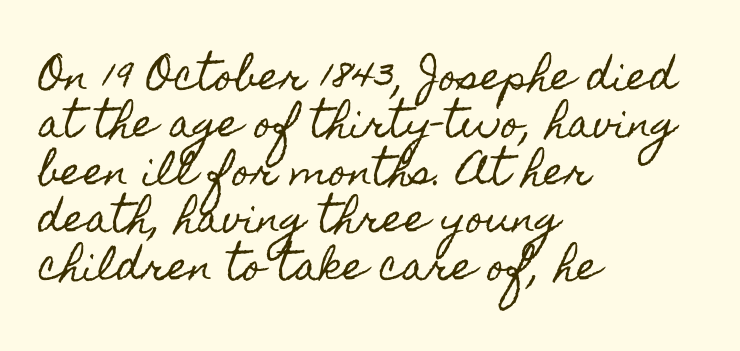
These lines are rendered in a variable-pitch font. Layout note: lines flush left. The glyphs are unaccompanied by any horizontal stroke below them. Summary of vertical rhythm: regular, with standard interline spacing.
